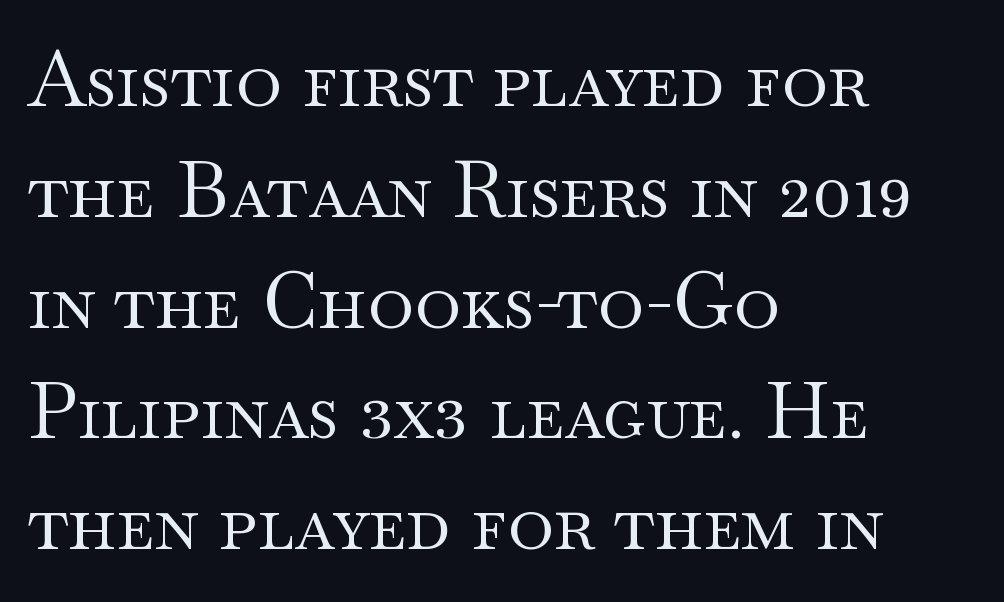
Q: Is the text bold? A: No.
Q: Is the text italic (slanted)? A: No, it is upright.
Q: Is the typeface a serif or a sans-serif typeface? A: Serif.
Q: Is the text underlined? A: No.
Q: How is the paragraph aligned? A: Left-aligned.
Q: Is the spacing between letters normal or unusually wide? A: Normal.
Q: Is the spacing between lines tight, normal or loose? A: Normal.
Q: Width (condensed, normal, or wide)? A: Wide.
Q: Stroke contrast? A: Medium.
Q: x-height? A: Small.
Q: Monospaced? A: No.
